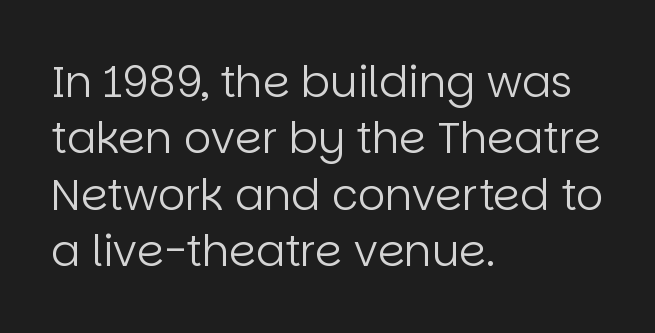
The image shows 43 px regular-weight sans-serif type, upright; set left-aligned, normal line spacing (1.31x), normal letter spacing, not underlined; low stroke contrast and a large x-height.
